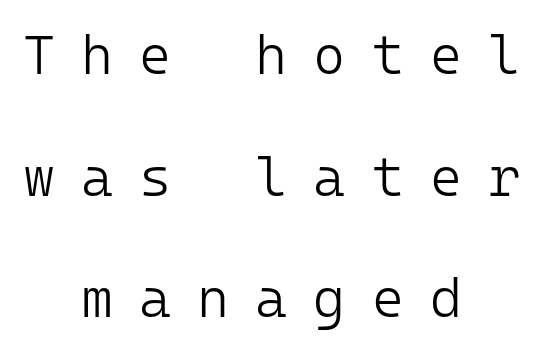
Q: Is the text bold? A: No.
Q: Is the text italic (slanted)? A: No, it is upright.
Q: Is the typeface a serif or a sans-serif typeface? A: Sans-serif.
Q: Is the text underlined? A: No.
Q: How is the paragraph aligned? A: Centered.
Q: Is the spacing between letters normal or unusually wide? A: Unusually wide.
Q: Is the spacing between lines tight, normal or loose? A: Loose.
Q: Width (condensed, normal, or wide)? A: Normal.
Q: Stroke contrast? A: Low.
Q: x-height? A: Medium.
Q: Monospaced? A: Yes.
